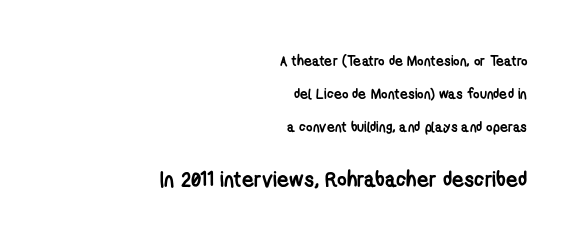
The baseline area is clear. Typographic density is high because the face is bold. Here the second block reads like a headline and the first like body copy. Each new line begins a long way beneath the previous one. There is no visible air inserted between adjacent glyphs.
